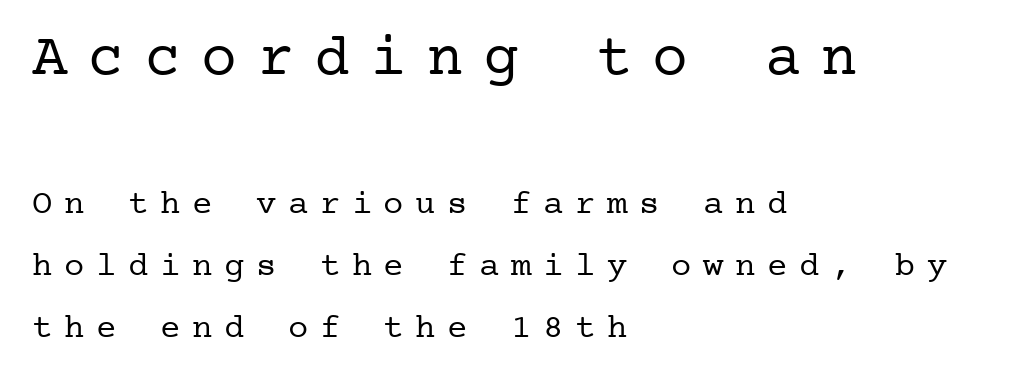
The image shows 60 px regular-weight serif type, upright; set left-aligned, line spacing 1.82x, unusually wide letter spacing (+0.34 em), not underlined; the first (top) block is 1.76x larger; low stroke contrast and a medium x-height.
